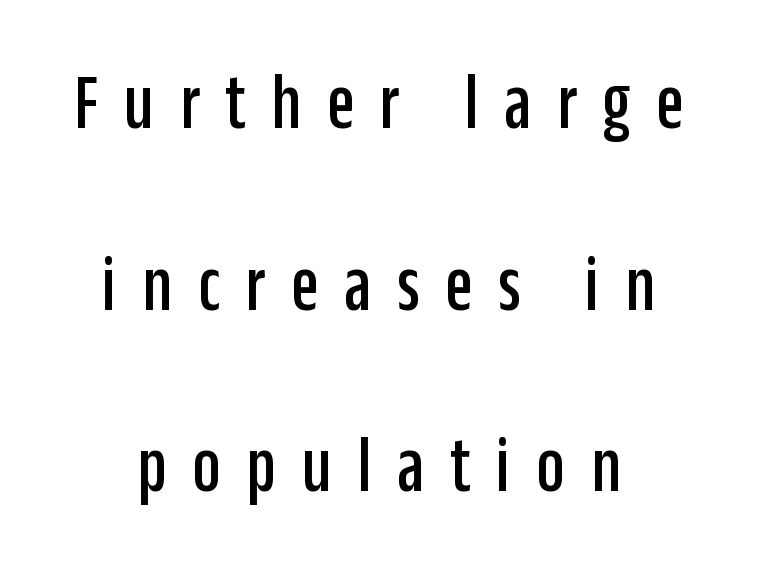
Q: Is the text italic (slanted)? A: No, it is upright.
Q: Is the typeface a serif or a sans-serif typeface? A: Sans-serif.
Q: Is the text underlined? A: No.
Q: How is the paragraph aligned? A: Centered.
Q: Is the spacing between letters normal or unusually wide? A: Unusually wide.
Q: Is the spacing between lines tight, normal or loose? A: Loose.
Q: Width (condensed, normal, or wide)? A: Condensed.
Q: Stroke contrast? A: Low.
Q: x-height? A: Large.
Q: Monospaced? A: No.
